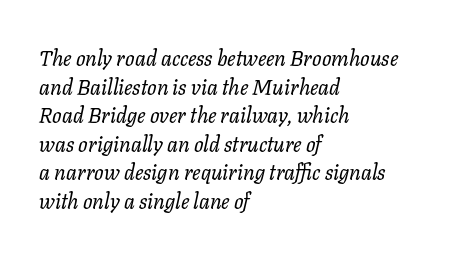
{"italic": "yes", "lean": "right", "slant_degrees": 11, "bold": "no", "underline": "no", "align": "left", "line_spacing": "normal", "line_spacing_ratio": 1.36, "letter_spacing": "normal", "letter_spacing_em": 0.0, "glyph_px": 21}
